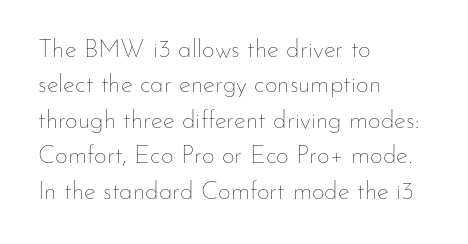
The image shows 25 px text type, upright; set left-aligned, normal line spacing (1.42x), normal letter spacing, not underlined.
